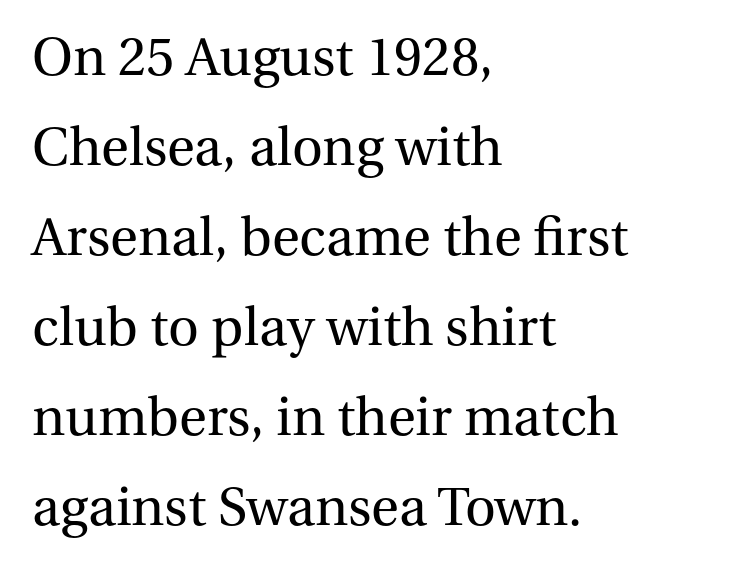
The image shows 57 px regular-weight serif type, upright; set left-aligned, normal line spacing (1.58x), normal letter spacing, not underlined; medium stroke contrast and a medium x-height.
